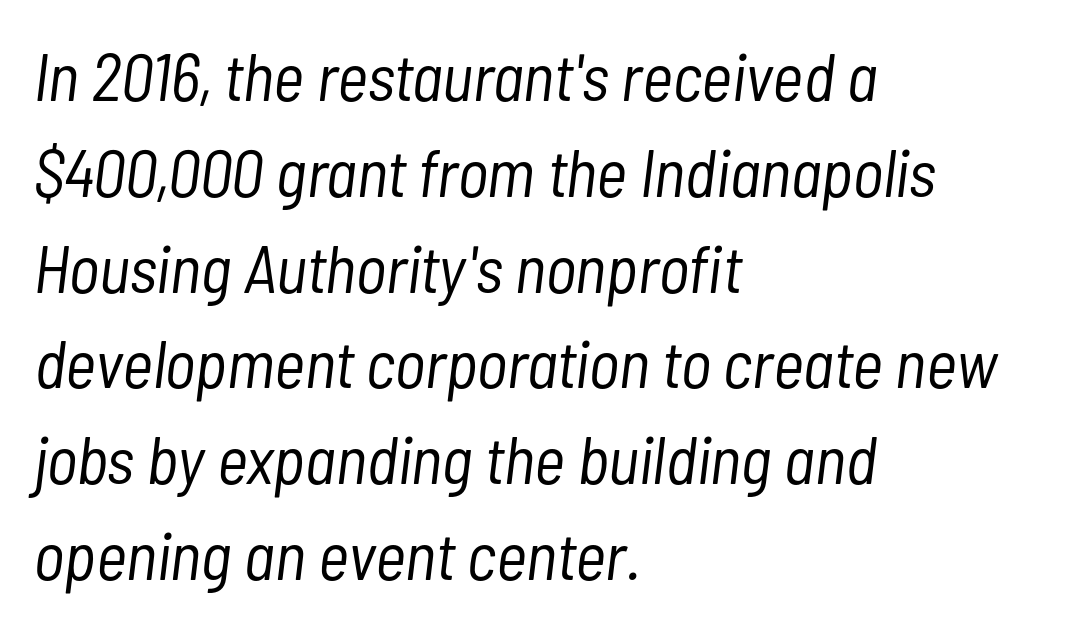
Q: Is the text bold? A: No.
Q: Is the text italic (slanted)? A: Yes, it leans right by about 7 degrees.
Q: Is the text underlined? A: No.
Q: How is the paragraph aligned? A: Left-aligned.
Q: Is the spacing between letters normal or unusually wide? A: Normal.
Q: Is the spacing between lines tight, normal or loose? A: Normal.
Q: Width (condensed, normal, or wide)? A: Condensed.
Q: Stroke contrast? A: Low.
Q: x-height? A: Medium.
Q: Monospaced? A: No.
